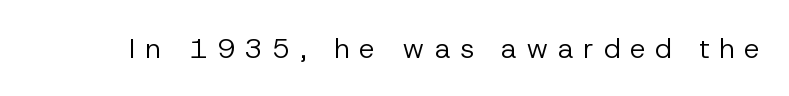
The rendering shows plain stroke endings on the letterforms — a sans-serif design. Proportional: the letters do not fall into vertical columns. Each word looks stretched out because of the extra space between its letters. The font is comparable to plain body text, perhaps lighter.
